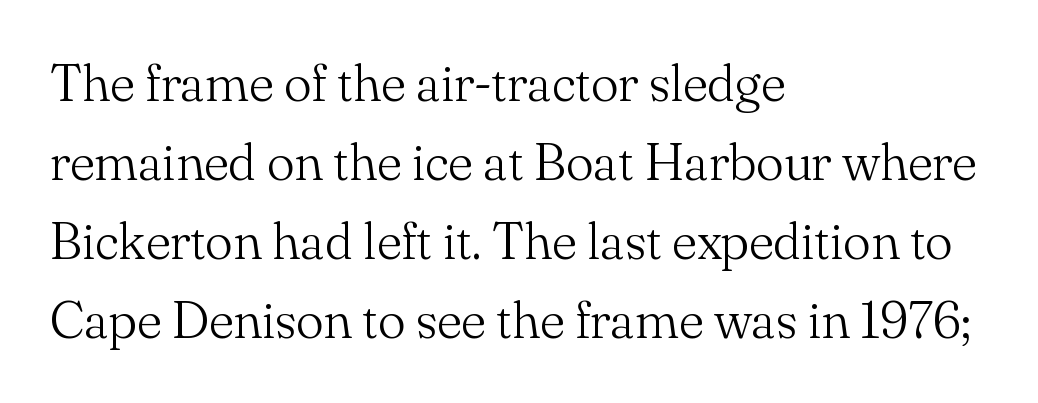
This sample has the flowing, uneven cadence of proportional lettering. Note: serifs present on the glyphs. Check under the words: just untouched page. The line texture is even and compact thanks to regular tracking.
